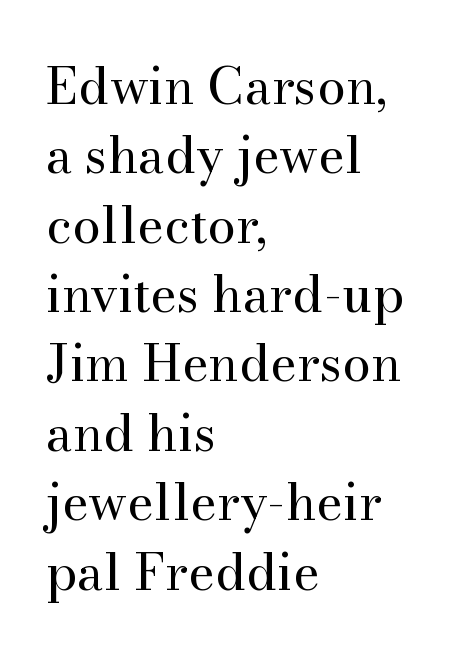
Q: Is the text bold? A: No.
Q: Is the text italic (slanted)? A: No, it is upright.
Q: Is the typeface a serif or a sans-serif typeface? A: Serif.
Q: Is the text underlined? A: No.
Q: How is the paragraph aligned? A: Left-aligned.
Q: Is the spacing between letters normal or unusually wide? A: Normal.
Q: Is the spacing between lines tight, normal or loose? A: Normal.
Q: Width (condensed, normal, or wide)? A: Normal.
Q: Stroke contrast? A: Medium.
Q: x-height? A: Small.
Q: Monospaced? A: No.
